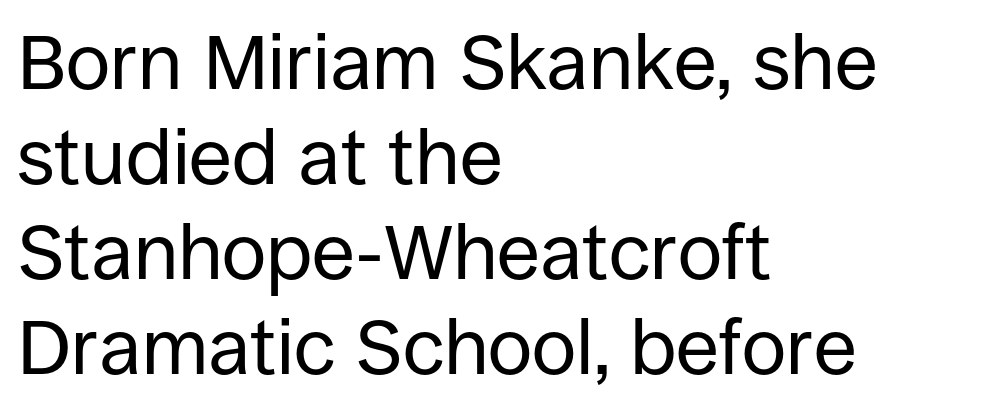
This rendering employs a face without finishing strokes, i.e., a sans-serif. The string is rendered with underlining switched off. The gaps between neighbouring characters are ordinary and unremarkable. Posture: upright roman.
